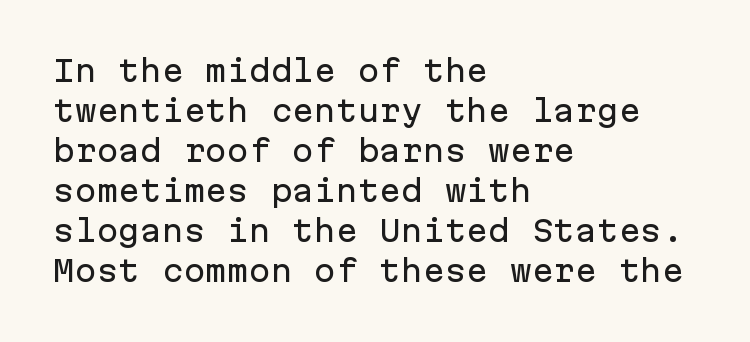
{"serif": "no", "italic": "no", "width": "normal", "stroke_contrast": "low", "x_height": "medium", "monospaced": "yes", "underline": "no", "align": "left", "line_spacing": "normal", "line_spacing_ratio": 1.38, "letter_spacing": "normal", "letter_spacing_em": 0.0, "glyph_px": 29}
